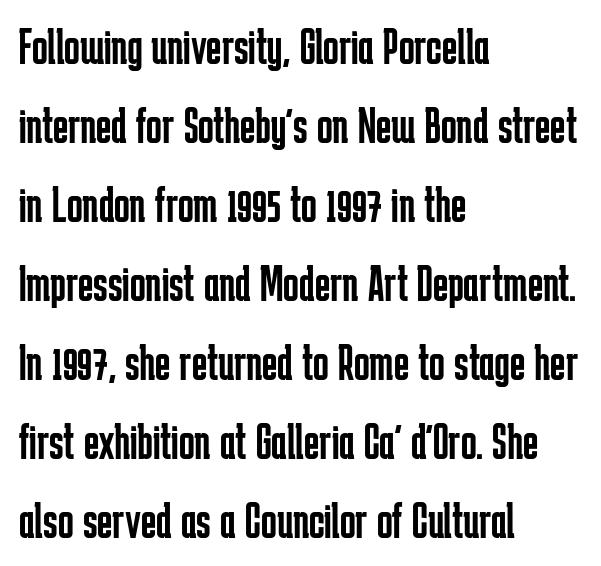
Q: Is the text bold? A: No.
Q: Is the text italic (slanted)? A: No, it is upright.
Q: Is the typeface a serif or a sans-serif typeface? A: Sans-serif.
Q: Is the text underlined? A: No.
Q: How is the paragraph aligned? A: Left-aligned.
Q: Is the spacing between letters normal or unusually wide? A: Normal.
Q: Is the spacing between lines tight, normal or loose? A: Normal.
Q: Width (condensed, normal, or wide)? A: Condensed.
Q: Stroke contrast? A: Low.
Q: x-height? A: Medium.
Q: Monospaced? A: No.
